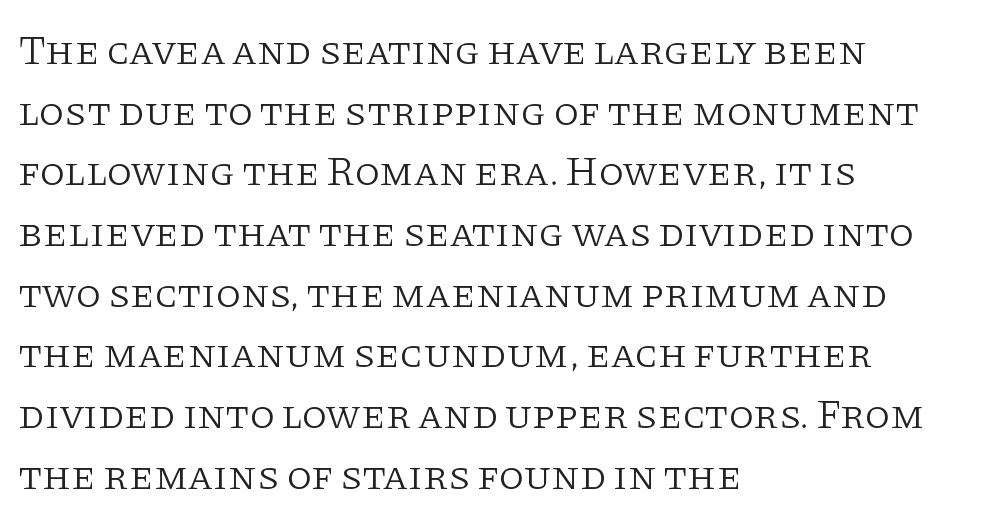
These lines are rendered in a variable-pitch font. The tracking reads as untouched default to a designer's eye. The ragged edge is on the right, which tells us the setting is flush left. Only glyphs here, with clear space below each row. This rendering employs a face with finishing strokes, i.e., a serif. Line spacing here is normal.
